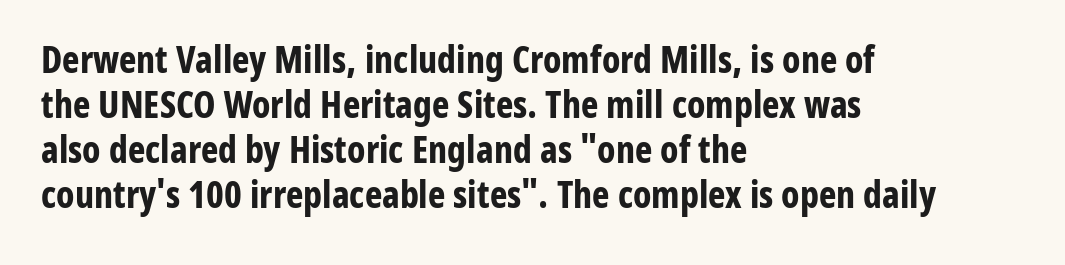
The image shows 37 px bold, condensed sans-serif type, upright; set left-aligned, line spacing 1.22x, normal letter spacing, not underlined; low stroke contrast and a medium x-height.
